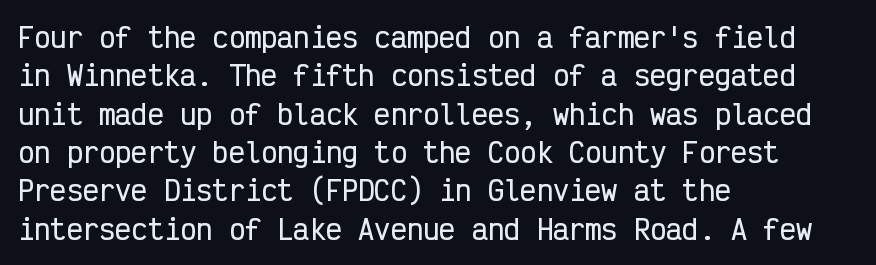
{"italic": "no", "underline": "no", "align": "left", "line_spacing": "normal", "line_spacing_ratio": 1.42, "letter_spacing": "normal", "letter_spacing_em": 0.0, "glyph_px": 27}
